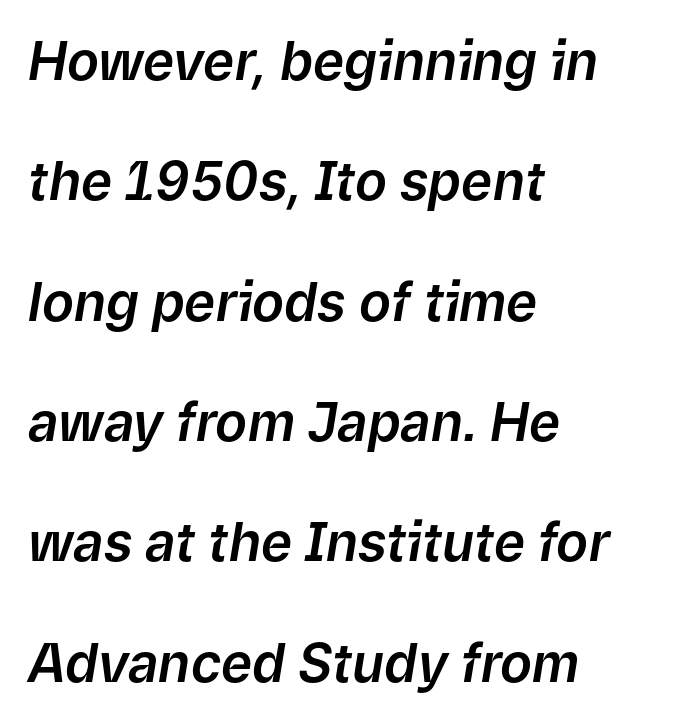
{"italic": "yes", "lean": "right", "slant_degrees": 9, "width": "normal", "stroke_contrast": "low", "x_height": "medium", "monospaced": "no", "underline": "no", "align": "left", "line_spacing": "loose", "line_spacing_ratio": 2.27, "letter_spacing": "normal", "letter_spacing_em": 0.0, "glyph_px": 53}
